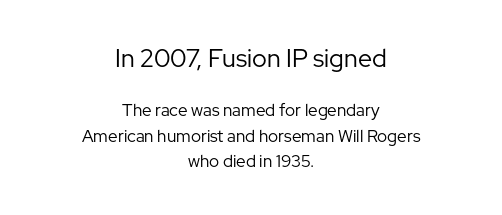
The image shows 25 px text type, upright; set centered, normal line spacing (1.5x), normal letter spacing, not underlined; the first (top) block is 1.47x larger.
